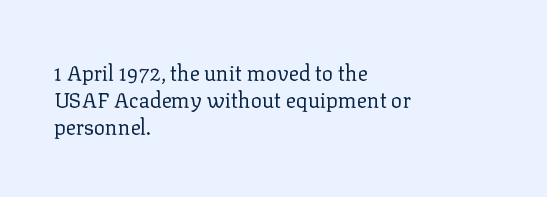
Q: Is the text bold? A: No.
Q: Is the text italic (slanted)? A: No, it is upright.
Q: Is the text underlined? A: No.
Q: How is the paragraph aligned? A: Left-aligned.
Q: Is the spacing between letters normal or unusually wide? A: Normal.
Q: Is the spacing between lines tight, normal or loose? A: Normal.
